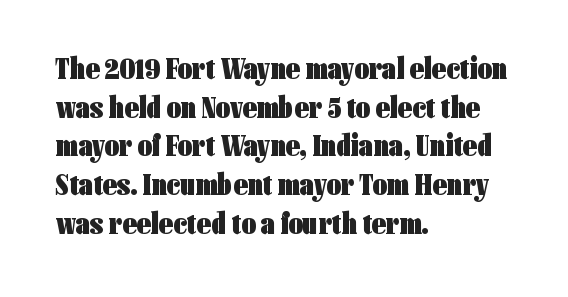
{"serif": "no", "italic": "no", "bold": "yes", "weight": "heavy", "width": "condensed", "stroke_contrast": "low", "x_height": "medium", "monospaced": "no", "underline": "no", "align": "left", "line_spacing": "normal", "line_spacing_ratio": 1.25, "letter_spacing": "normal", "letter_spacing_em": 0.0, "glyph_px": 31}
